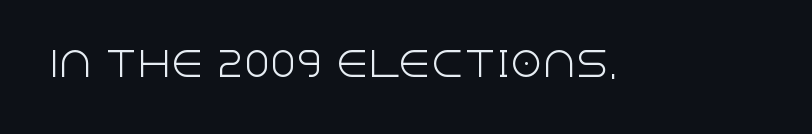
The image shows 33 px light sans-serif type, upright; set normal letter spacing, not underlined; a large x-height.
